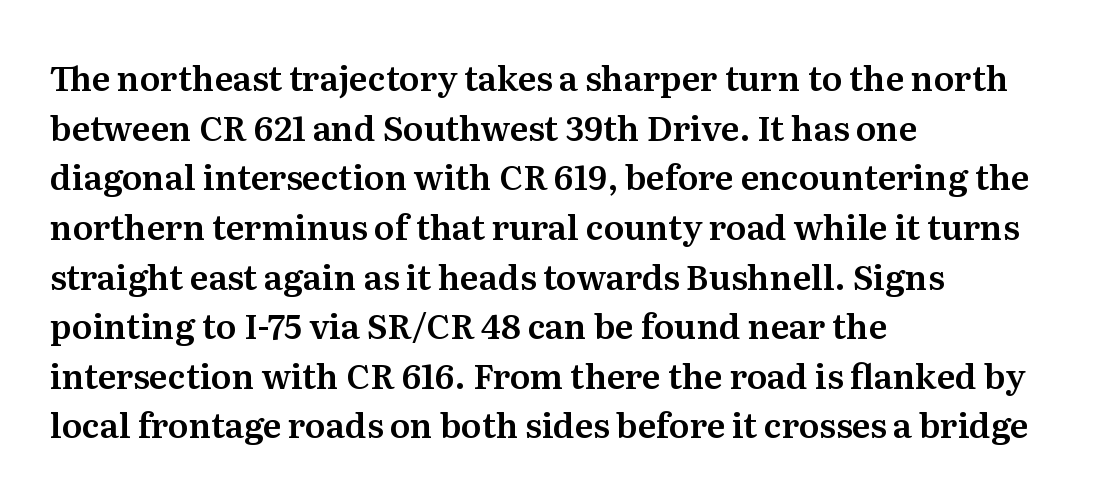
Q: Is the text italic (slanted)? A: No, it is upright.
Q: Is the typeface a serif or a sans-serif typeface? A: Serif.
Q: Is the text underlined? A: No.
Q: How is the paragraph aligned? A: Left-aligned.
Q: Is the spacing between letters normal or unusually wide? A: Normal.
Q: Is the spacing between lines tight, normal or loose? A: Normal.
Q: Width (condensed, normal, or wide)? A: Normal.
Q: Stroke contrast? A: Medium.
Q: x-height? A: Medium.
Q: Monospaced? A: No.
